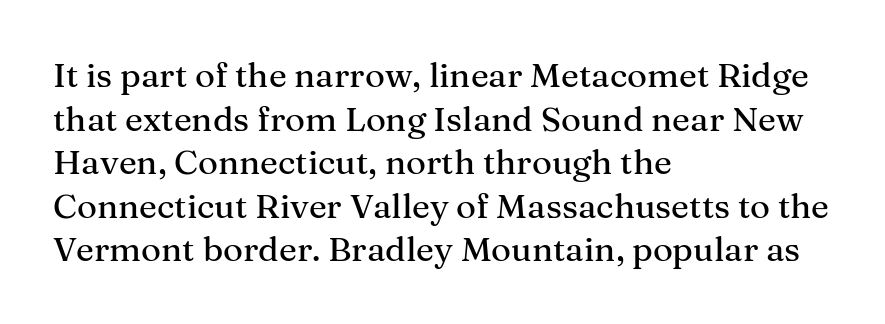
You can tell it's not italic because the verticals are truly vertical. In CSS terms this would be text-align: left. You could call the tracking neutral — neither tight nor loose. Looks like regular typesetting: each glyph gets only the width it needs. The font family rendered here belongs to the serif group.
